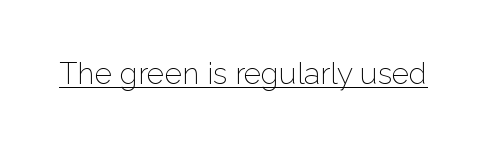
{"serif": "no", "italic": "no", "bold": "no", "weight": "light", "width": "normal", "stroke_contrast": "low", "x_height": "medium", "monospaced": "no", "underline": "yes", "letter_spacing": "normal", "letter_spacing_em": 0.0, "glyph_px": 30}
